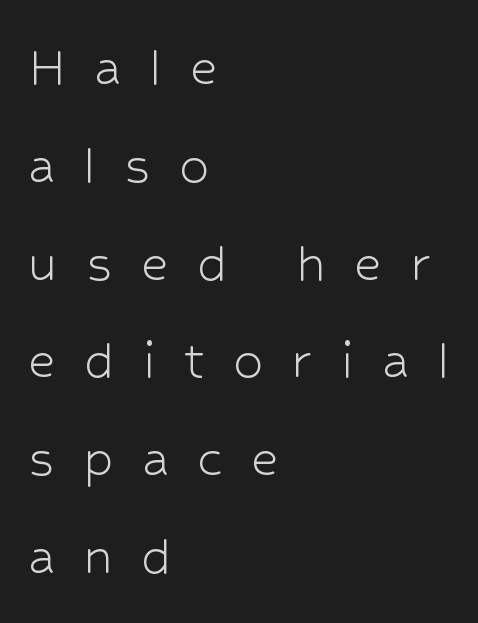
Q: Is the text bold? A: No.
Q: Is the text italic (slanted)? A: No, it is upright.
Q: Is the typeface a serif or a sans-serif typeface? A: Sans-serif.
Q: Is the text underlined? A: No.
Q: How is the paragraph aligned? A: Left-aligned.
Q: Is the spacing between letters normal or unusually wide? A: Unusually wide.
Q: Is the spacing between lines tight, normal or loose? A: Normal.
Q: Width (condensed, normal, or wide)? A: Normal.
Q: Stroke contrast? A: Low.
Q: x-height? A: Medium.
Q: Monospaced? A: No.
